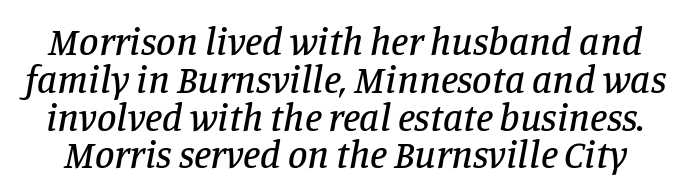
The image shows 39 px serif type, italic (leaning right); set tight line spacing (0.97x), normal letter spacing, not underlined; low stroke contrast and a large x-height.
